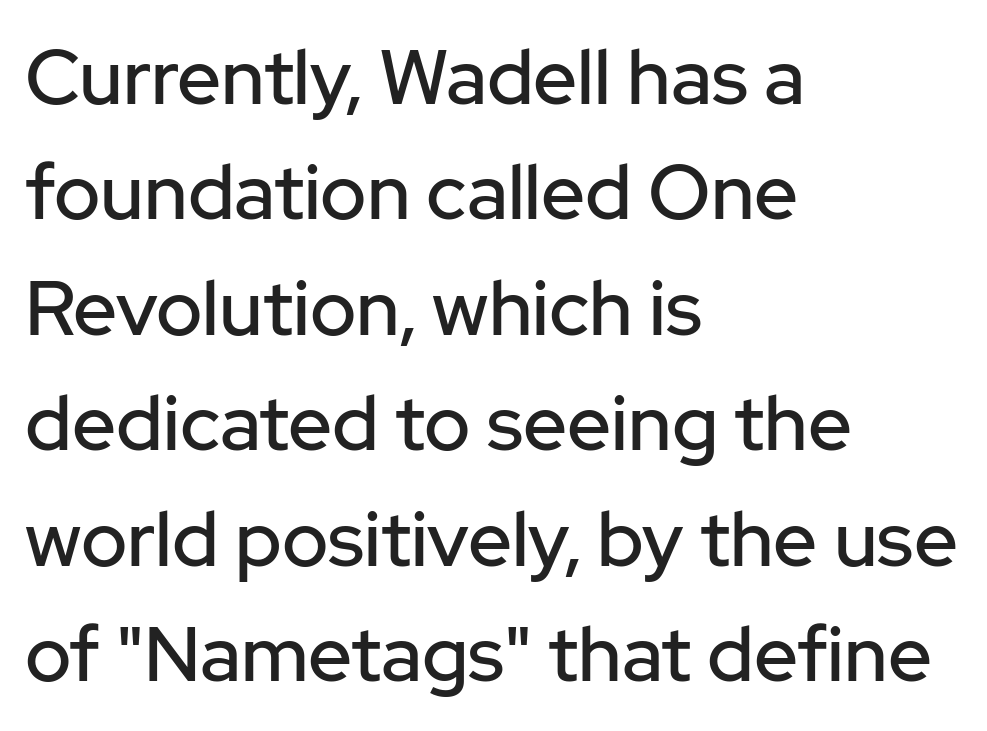
Font category for this specimen: sans-serif. The specimen omits any rule beneath the text block's lines. Every row of glyphs begins at an identical x-position on the left. Note the varied advance widths — an 'i' is clearly narrower than an 'm'. The line texture is even and compact thanks to regular tracking.
